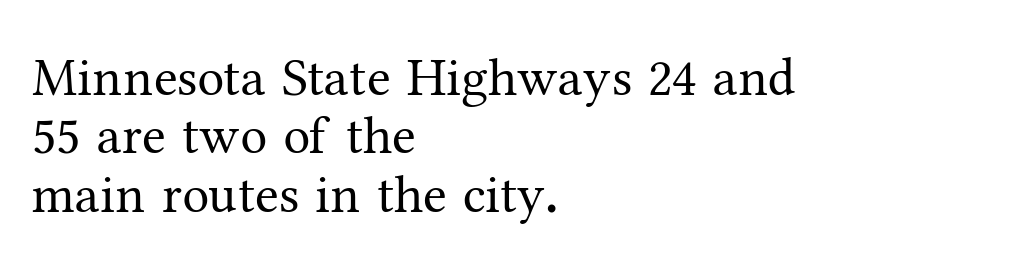
The weight would be labelled regular, book, light, or lighter still. You could not count columns in this text — the font is proportionally spaced. Glance below the letters and you will spot only blank space. This sample is left-justified, so line endings fall wherever the words run out. Tightly led — the rows are bunched. The font's upright variant was chosen for this text.
